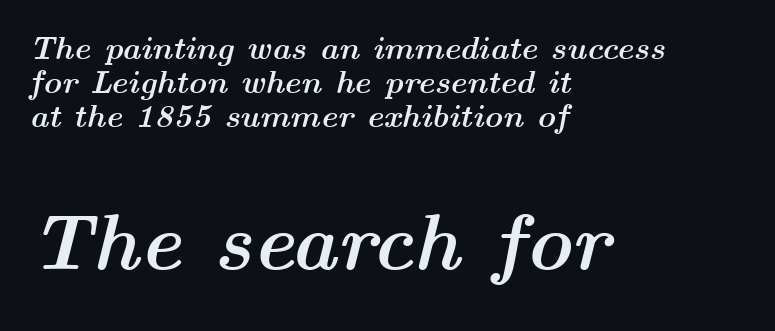
{"italic": "yes", "lean": "right", "slant_degrees": 14, "bold": "yes", "weight": "semibold", "width": "wide", "stroke_contrast": "medium", "x_height": "medium", "monospaced": "no", "underline": "no", "align": "left", "line_spacing": "tight", "line_spacing_ratio": 1.07, "letter_spacing": "normal", "letter_spacing_em": 0.0, "larger_block": "second", "size_ratio": 2.47, "glyph_px": 79}
